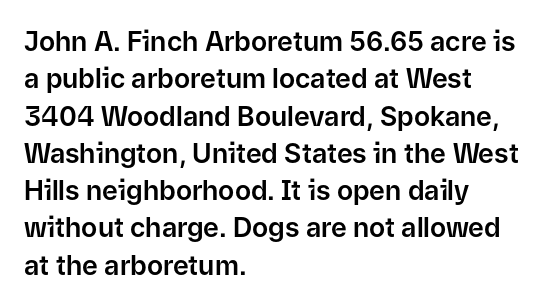
The image shows 27 px text type, upright; set left-aligned, normal line spacing (1.38x), normal letter spacing, not underlined.
